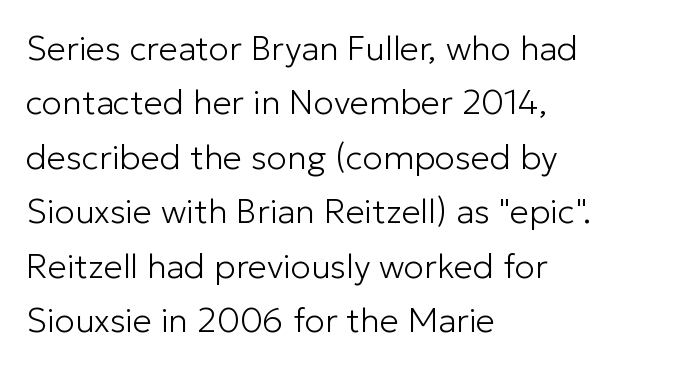
Q: Is the text bold? A: No.
Q: Is the text italic (slanted)? A: No, it is upright.
Q: Is the typeface a serif or a sans-serif typeface? A: Sans-serif.
Q: Is the text underlined? A: No.
Q: How is the paragraph aligned? A: Left-aligned.
Q: Is the spacing between letters normal or unusually wide? A: Normal.
Q: Is the spacing between lines tight, normal or loose? A: Normal.
Q: Width (condensed, normal, or wide)? A: Normal.
Q: Stroke contrast? A: Low.
Q: x-height? A: Medium.
Q: Monospaced? A: No.
